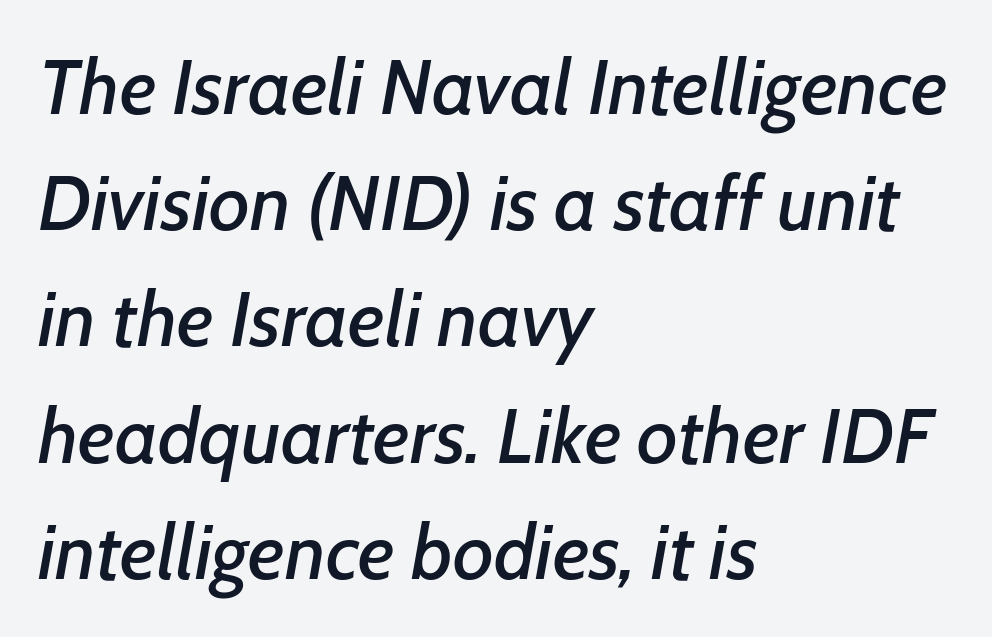
{"italic": "yes", "lean": "right", "slant_degrees": 7, "width": "normal", "stroke_contrast": "low", "x_height": "medium", "monospaced": "no", "underline": "no", "align": "left", "line_spacing": "normal", "line_spacing_ratio": 1.49, "letter_spacing": "normal", "letter_spacing_em": 0.0, "glyph_px": 78}
